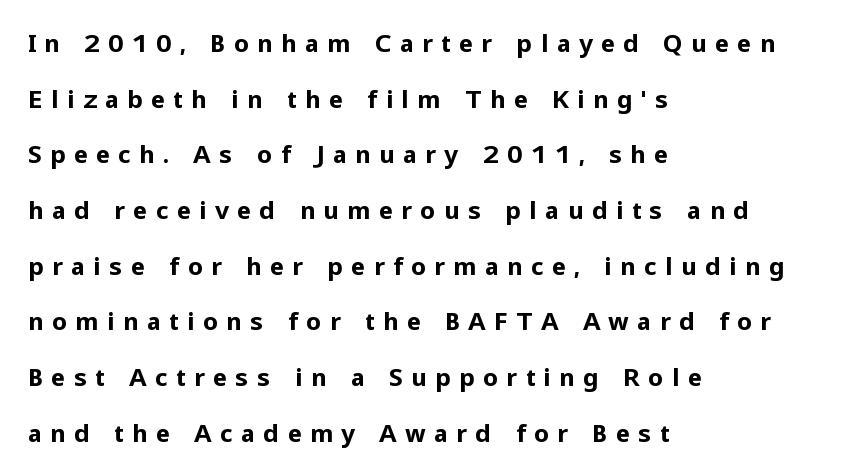
Q: Is the text bold? A: Yes.
Q: Is the text italic (slanted)? A: No, it is upright.
Q: Is the text underlined? A: No.
Q: How is the paragraph aligned? A: Left-aligned.
Q: Is the spacing between letters normal or unusually wide? A: Unusually wide.
Q: Is the spacing between lines tight, normal or loose? A: Loose.
